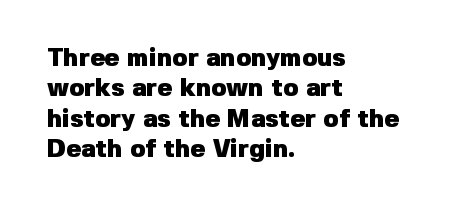
Q: Is the text bold? A: Yes.
Q: Is the text italic (slanted)? A: No, it is upright.
Q: Is the text underlined? A: No.
Q: How is the paragraph aligned? A: Left-aligned.
Q: Is the spacing between letters normal or unusually wide? A: Normal.
